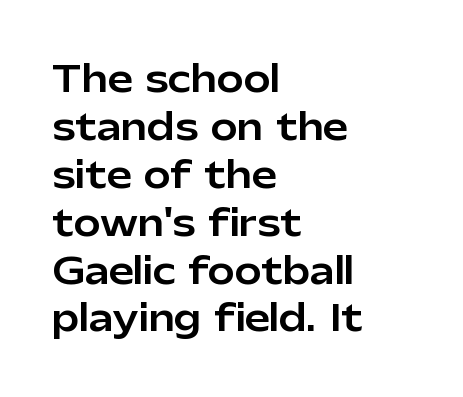
Q: Is the text italic (slanted)? A: No, it is upright.
Q: Is the typeface a serif or a sans-serif typeface? A: Sans-serif.
Q: Is the text underlined? A: No.
Q: How is the paragraph aligned? A: Left-aligned.
Q: Is the spacing between letters normal or unusually wide? A: Normal.
Q: Is the spacing between lines tight, normal or loose? A: Normal.
Q: Width (condensed, normal, or wide)? A: Normal.
Q: Stroke contrast? A: Low.
Q: x-height? A: Medium.
Q: Monospaced? A: No.
